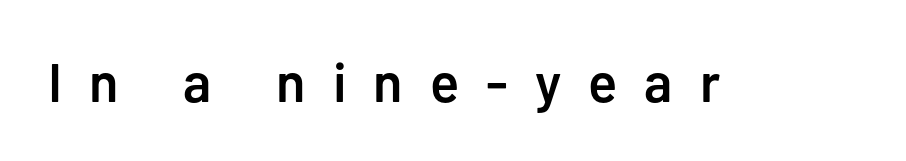
Q: Is the text bold? A: Semi-bold.
Q: Is the text italic (slanted)? A: No, it is upright.
Q: Is the typeface a serif or a sans-serif typeface? A: Sans-serif.
Q: Is the text underlined? A: No.
Q: Is the spacing between letters normal or unusually wide? A: Unusually wide.
Q: Width (condensed, normal, or wide)? A: Normal.
Q: Stroke contrast? A: Low.
Q: x-height? A: Medium.
Q: Monospaced? A: No.
